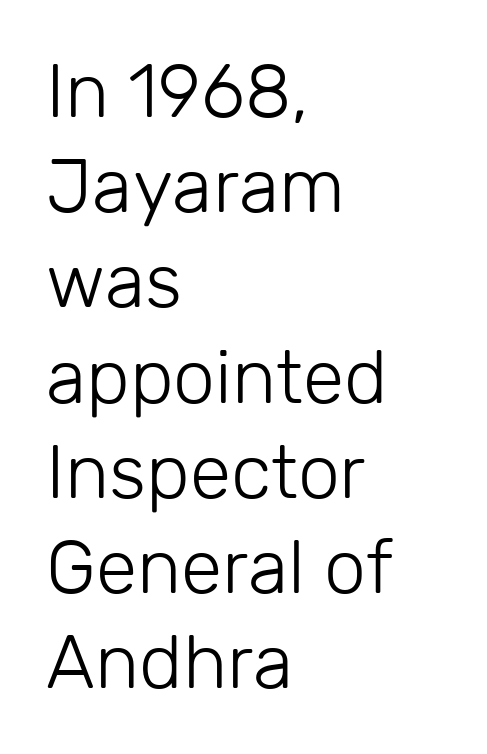
{"serif": "no", "italic": "no", "bold": "no", "weight": "light", "width": "normal", "stroke_contrast": "low", "x_height": "medium", "monospaced": "no", "underline": "no", "align": "left", "line_spacing": "normal", "line_spacing_ratio": 1.27, "letter_spacing": "normal", "letter_spacing_em": 0.0, "glyph_px": 75}
